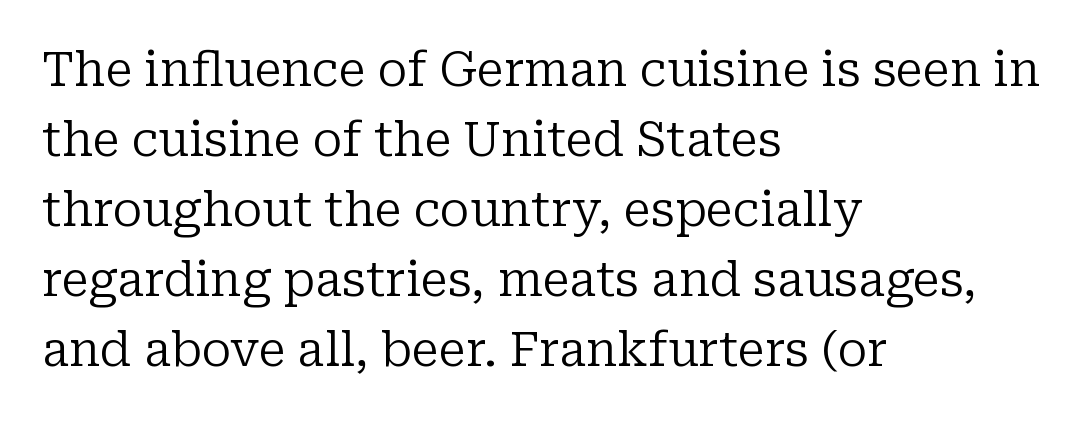
The image shows 47 px regular-weight serif type, upright; set left-aligned, normal line spacing (1.49x), normal letter spacing, not underlined; low stroke contrast and a medium x-height.
